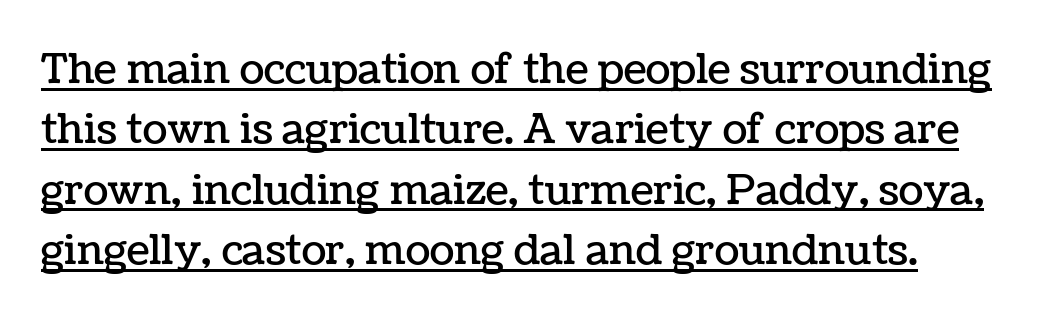
The image shows 41 px text type, upright; set left-aligned, normal line spacing (1.47x), normal letter spacing, underlined; low stroke contrast and a medium x-height.
